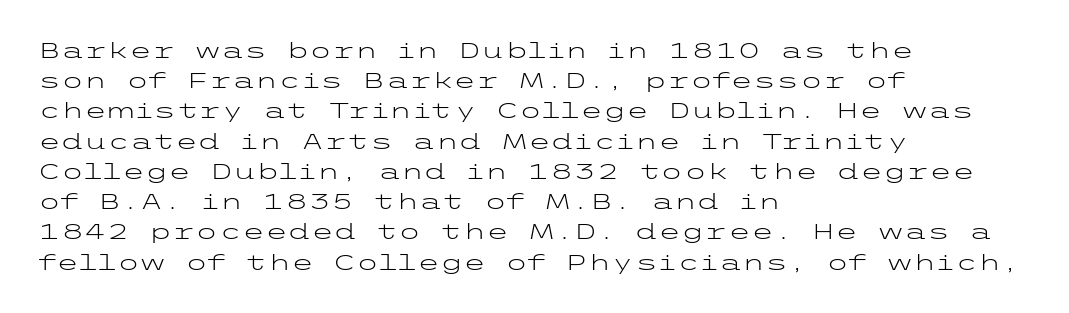
Regarding leading, the lines here are spaced in the standard way. Underline: absent. A classic flush-left, rag-right setting is used for this passage. Every character sits straight up, as roman type does.
